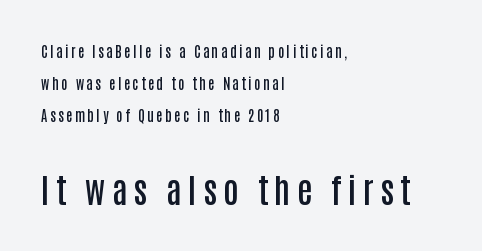
In terms of letterform style, serifs are entirely absent. Style check: upright. A typesetter would call this proportional, since set widths differ per character. Reading top to bottom, the characters get bigger at the block break. The leading is generous, giving the passage an open texture. Nobody drew a line under any word here.
